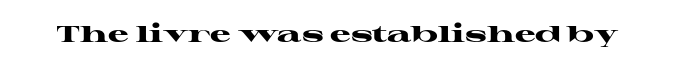
The image shows 23 px bold type, upright; set normal letter spacing, not underlined.
